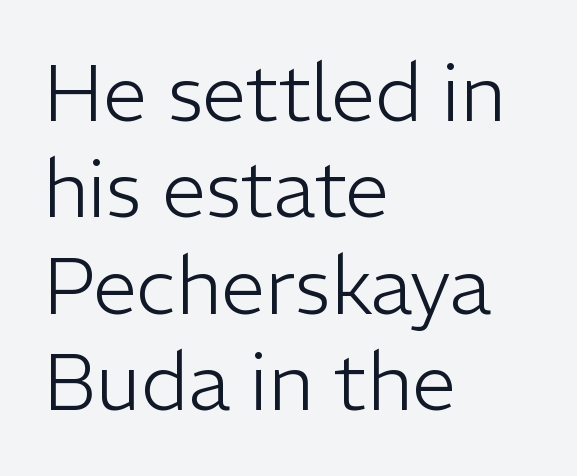
The image shows 79 px light sans-serif type, upright; set left-aligned, line spacing 1.22x, normal letter spacing, not underlined; low stroke contrast and a medium x-height.
